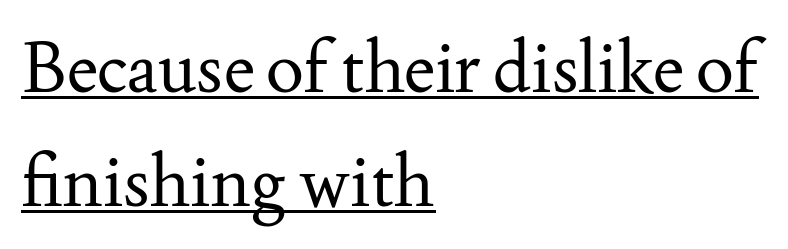
Q: Is the text bold? A: No.
Q: Is the text italic (slanted)? A: No, it is upright.
Q: Is the typeface a serif or a sans-serif typeface? A: Serif.
Q: Is the text underlined? A: Yes.
Q: How is the paragraph aligned? A: Left-aligned.
Q: Is the spacing between letters normal or unusually wide? A: Normal.
Q: Is the spacing between lines tight, normal or loose? A: Normal.
Q: Width (condensed, normal, or wide)? A: Normal.
Q: Stroke contrast? A: Medium.
Q: x-height? A: Small.
Q: Monospaced? A: No.
